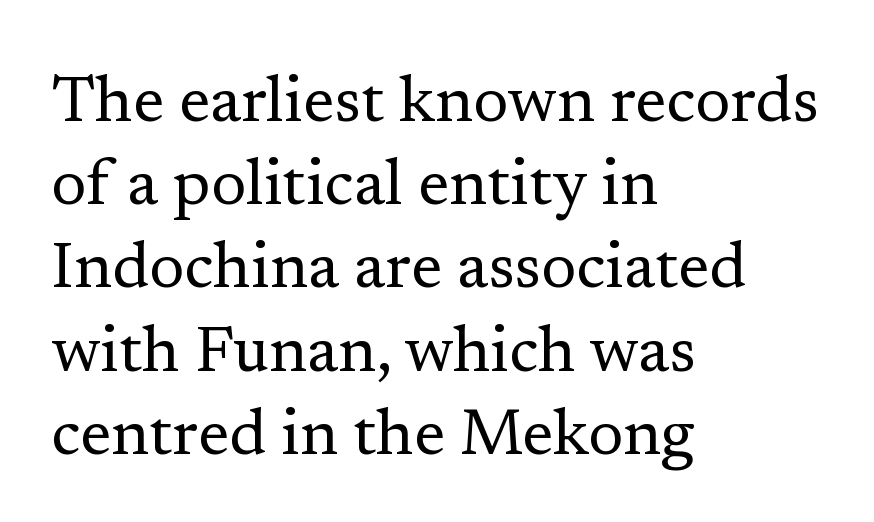
The image shows 64 px regular-weight serif type, upright; set left-aligned, normal line spacing (1.3x), normal letter spacing, not underlined; low stroke contrast and a medium x-height.
